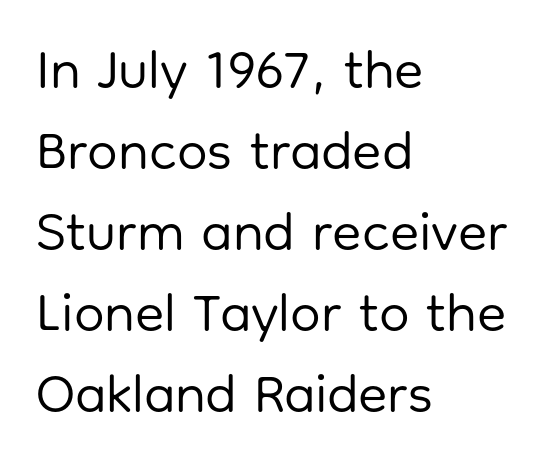
Q: Is the text bold? A: No.
Q: Is the text italic (slanted)? A: No, it is upright.
Q: Is the typeface a serif or a sans-serif typeface? A: Sans-serif.
Q: Is the text underlined? A: No.
Q: How is the paragraph aligned? A: Left-aligned.
Q: Is the spacing between letters normal or unusually wide? A: Normal.
Q: Is the spacing between lines tight, normal or loose? A: Normal.
Q: Width (condensed, normal, or wide)? A: Normal.
Q: Stroke contrast? A: Low.
Q: x-height? A: Medium.
Q: Monospaced? A: No.
